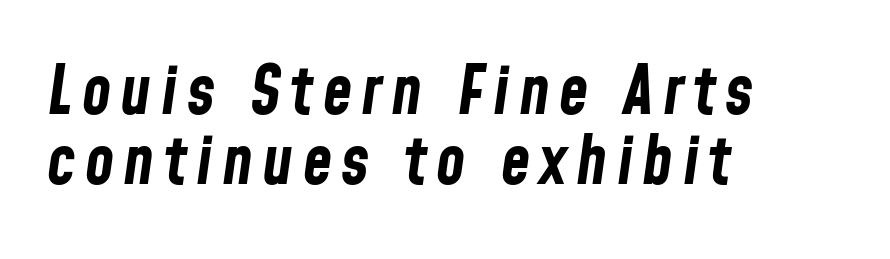
Each row of text sits above clean, open space. Is the type slanted? Yes — the strokes lean at a clear angle. Horizontal bands of white between lines are thin slivers. The face used here is proportionally spaced, like ordinary book or web type. Horizontally, the lines are justified to the leading edge only. This is heavy type, rendered in bold.
